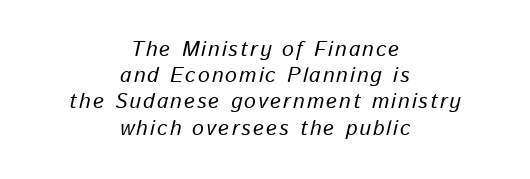
A normal amount of white space separates one row of letters from the next. Rendered with sloped, italic letterforms. Quick note: underline off. The lines in this sample share a center point and differ in where they start and stop.
